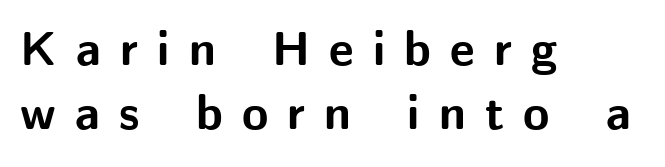
These lines are rendered in a variable-pitch font. Decoration check: the copy has no underline. The rendering anchors every line to the left-hand side. Compared with typical paragraphs, the rows here are spaced about the same. Letter spacing: wide.
